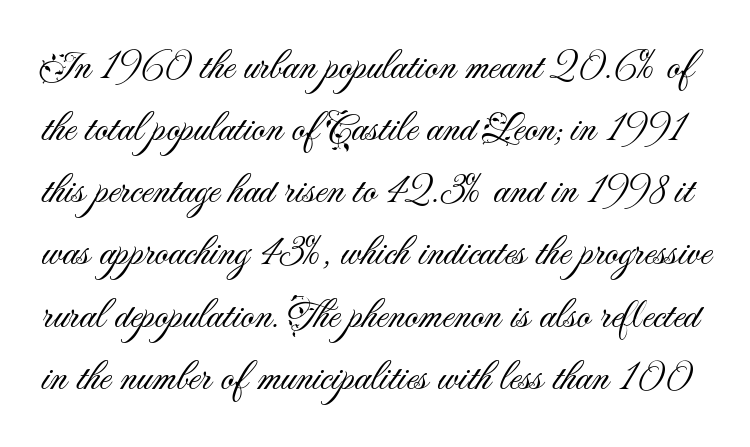
Q: Is the text bold? A: No.
Q: Is the text italic (slanted)? A: Yes.
Q: Is the typeface a serif or a sans-serif typeface? A: Sans-serif.
Q: Is the text underlined? A: No.
Q: Is the spacing between letters normal or unusually wide? A: Normal.
Q: Is the spacing between lines tight, normal or loose? A: Normal.
Q: Width (condensed, normal, or wide)? A: Normal.
Q: Stroke contrast? A: Medium.
Q: x-height? A: Small.
Q: Monospaced? A: No.
